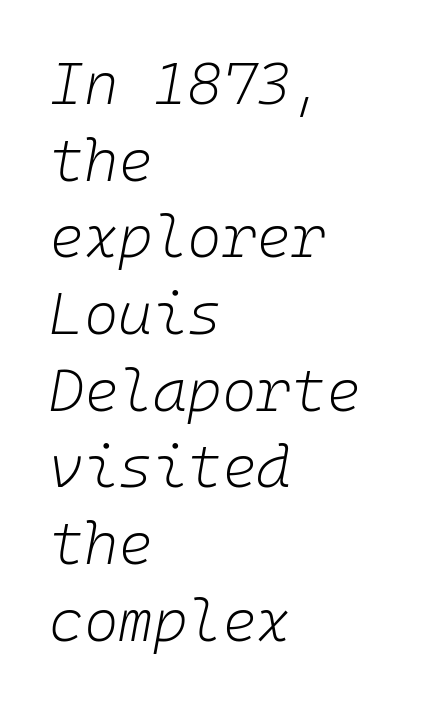
Vertical spacing — default. This reads as an unemphasized weight, regular at the heaviest. This sample uses an oblique cut, with every glyph tilted off the vertical. You could call the tracking neutral — neither tight nor loose. No word sits above an underline.
